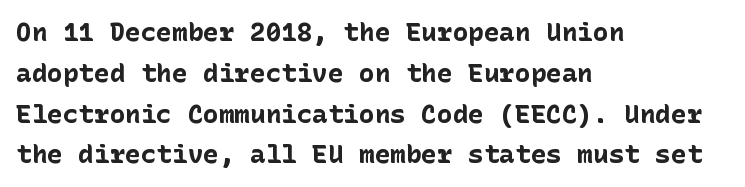
Q: Is the text bold? A: Yes.
Q: Is the text italic (slanted)? A: No, it is upright.
Q: Is the text underlined? A: No.
Q: How is the paragraph aligned? A: Left-aligned.
Q: Is the spacing between letters normal or unusually wide? A: Normal.
Q: Is the spacing between lines tight, normal or loose? A: Normal.
